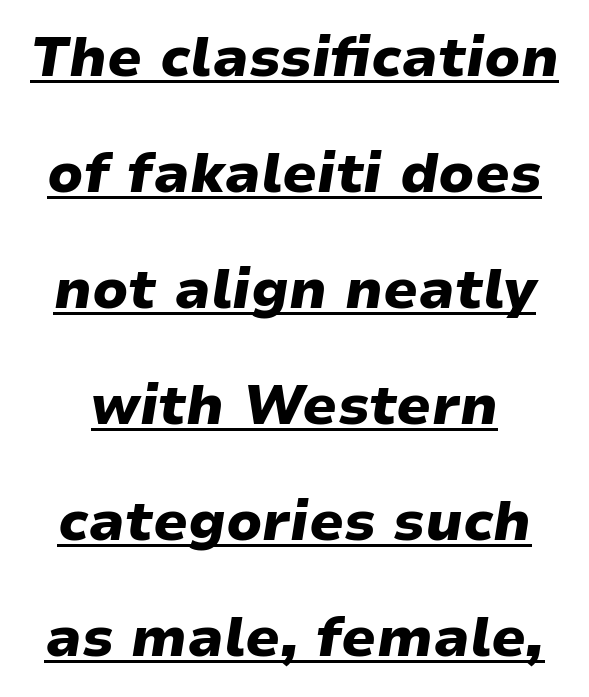
{"italic": "yes", "lean": "right", "slant_degrees": 9, "bold": "yes", "weight": "heavy", "width": "wide", "stroke_contrast": "low", "x_height": "medium", "monospaced": "no", "underline": "yes", "line_spacing": "loose", "line_spacing_ratio": 2.11, "letter_spacing": "normal", "letter_spacing_em": 0.0, "glyph_px": 55}
